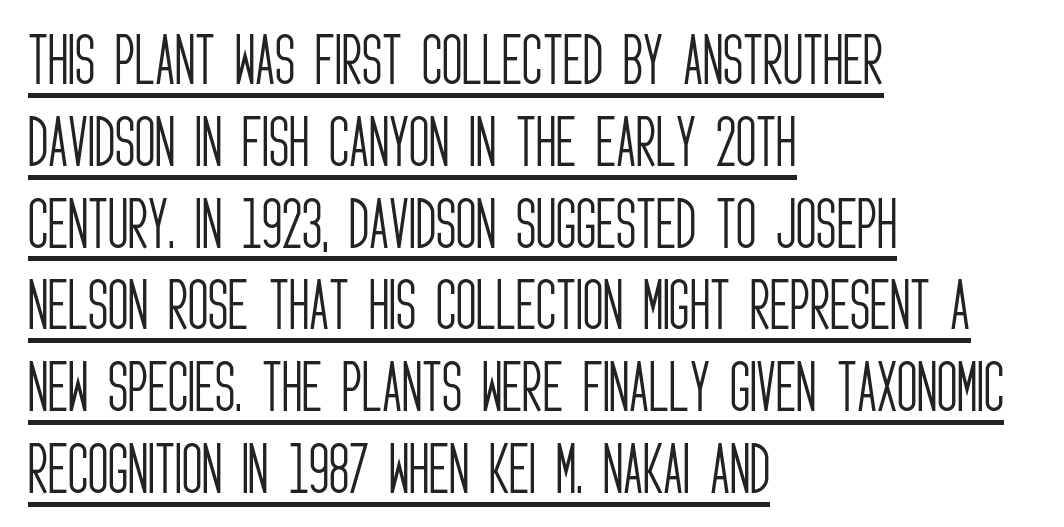
The image shows 56 px light, condensed sans-serif type, upright; set left-aligned, normal line spacing (1.46x), normal letter spacing, underlined; low stroke contrast and a large x-height.
